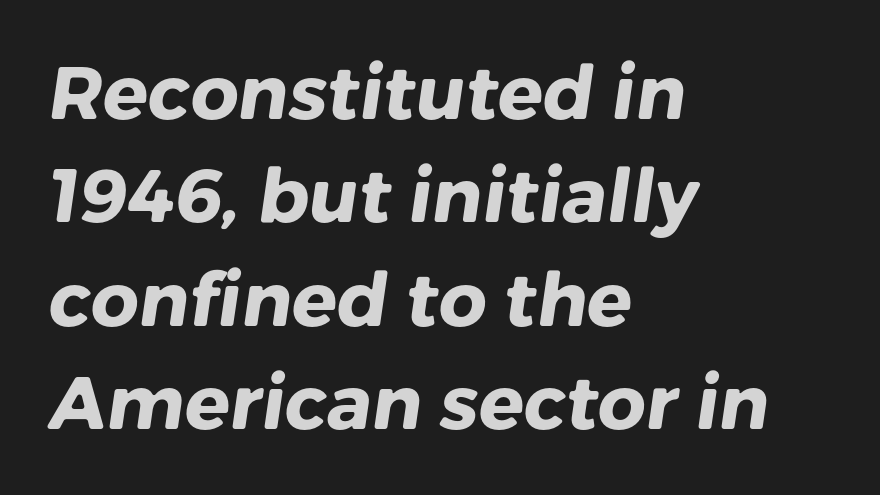
{"serif": "no", "bold": "yes", "weight": "heavy", "width": "normal", "stroke_contrast": "low", "x_height": "medium", "monospaced": "no", "underline": "no", "align": "left", "line_spacing": "normal", "line_spacing_ratio": 1.38, "letter_spacing": "normal", "letter_spacing_em": 0.0, "glyph_px": 75}
